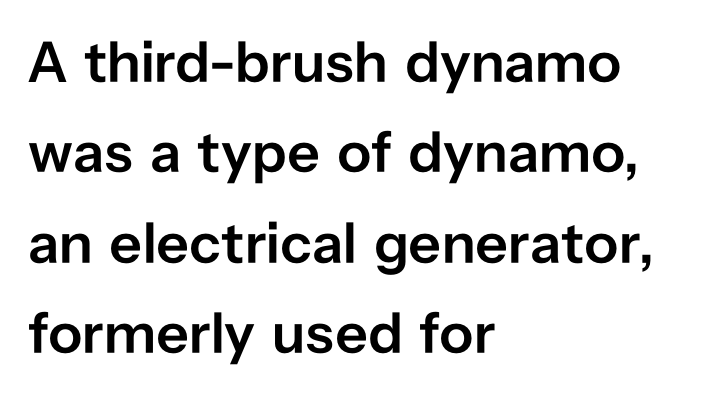
One glance says typical: line gaps are just what's usual. Serifs: no, the terminals of the letterforms are clean. Just letters on the line, the space beneath them empty. A student would call this left alignment; a typographer would say flush left, rag right. Typesetter's note: demi weight, one step under bold.
